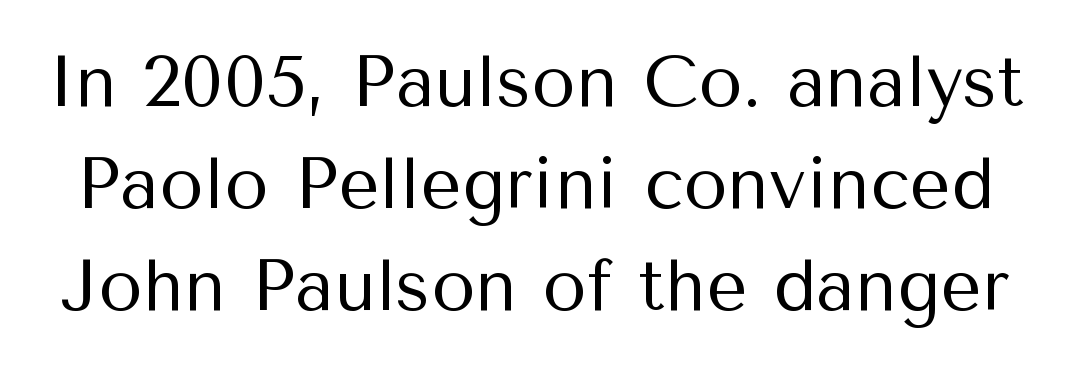
{"serif": "no", "italic": "no", "bold": "no", "weight": "regular", "width": "normal", "stroke_contrast": "medium", "x_height": "medium", "monospaced": "no", "underline": "no", "line_spacing": "normal", "line_spacing_ratio": 1.42, "letter_spacing": "normal", "letter_spacing_em": 0.0, "glyph_px": 72}
